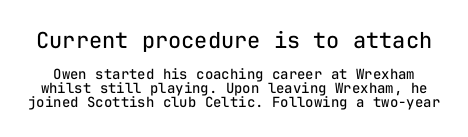
The tracking reads as untouched default to a designer's eye. Typesetter's note — upper block bumped up in size, lower block left smaller. Baseline-to-baseline distance is barely more than the letter height. Does the lettering tilt? It doesn't — this is upright. Unbolded letterforms with no extra heft. Letters rest on an invisible, unmarked baseline.
